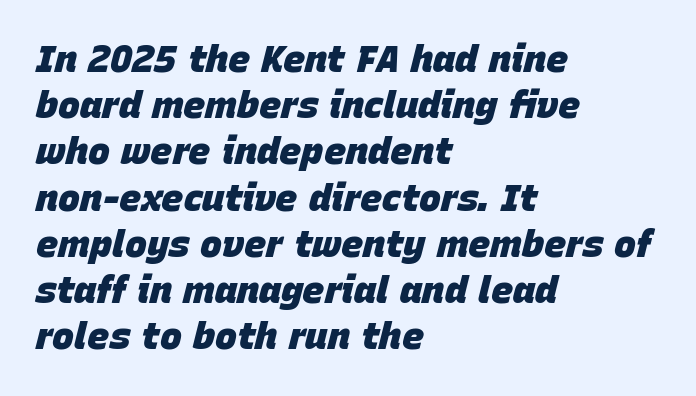
The image shows 37 px heavy type, italic (leaning right); set left-aligned, normal line spacing (1.25x), normal letter spacing, not underlined; low stroke contrast and a large x-height.
